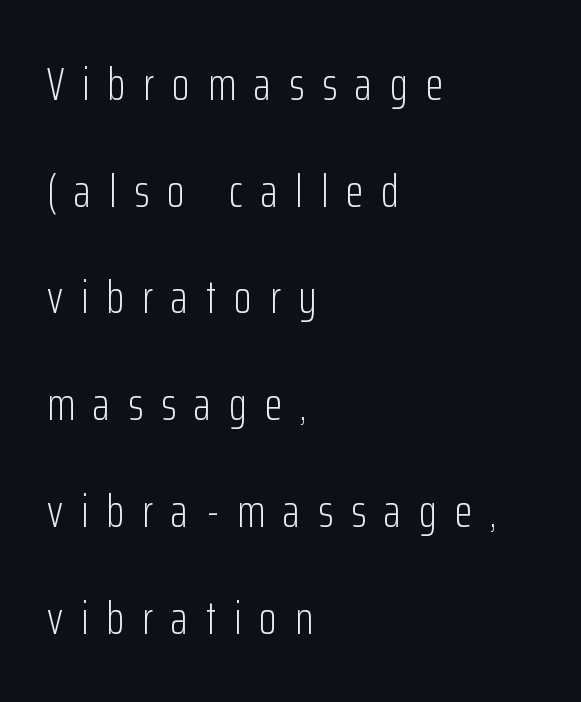
The image shows 46 px light, condensed sans-serif type, upright; set left-aligned, loose line spacing (2.32x), unusually wide letter spacing (+0.39 em), not underlined; low stroke contrast and a medium x-height.
